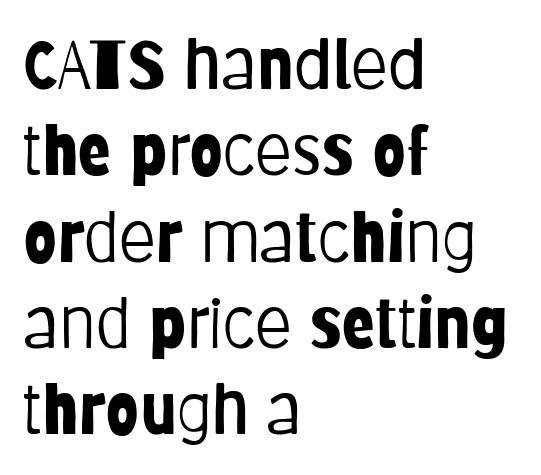
Q: Is the text bold? A: No.
Q: Is the text italic (slanted)? A: No, it is upright.
Q: Is the typeface a serif or a sans-serif typeface? A: Sans-serif.
Q: Is the text underlined? A: No.
Q: How is the paragraph aligned? A: Left-aligned.
Q: Is the spacing between letters normal or unusually wide? A: Normal.
Q: Is the spacing between lines tight, normal or loose? A: Normal.
Q: Width (condensed, normal, or wide)? A: Condensed.
Q: Stroke contrast? A: Low.
Q: x-height? A: Large.
Q: Monospaced? A: No.
